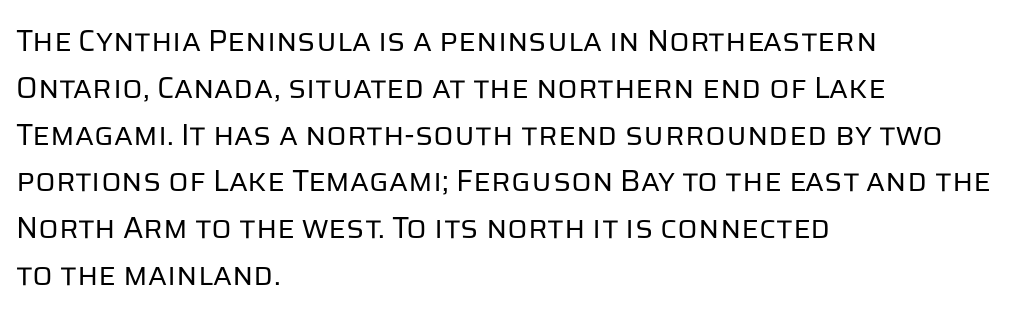
The image shows 30 px regular-weight sans-serif type, upright; set left-aligned, normal line spacing (1.56x), normal letter spacing, not underlined; low stroke contrast and a large x-height.
